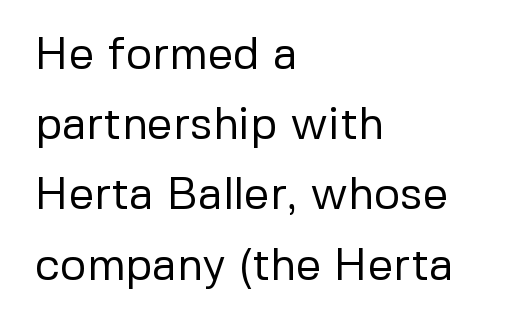
Q: Is the text bold? A: No.
Q: Is the text italic (slanted)? A: No, it is upright.
Q: Is the typeface a serif or a sans-serif typeface? A: Sans-serif.
Q: Is the text underlined? A: No.
Q: How is the paragraph aligned? A: Left-aligned.
Q: Is the spacing between letters normal or unusually wide? A: Normal.
Q: Is the spacing between lines tight, normal or loose? A: Normal.
Q: Width (condensed, normal, or wide)? A: Normal.
Q: Stroke contrast? A: Low.
Q: x-height? A: Medium.
Q: Monospaced? A: No.
